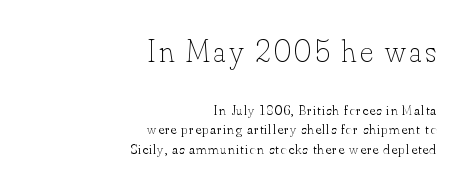
The image shows 32 px thin type, upright; set right-aligned, normal line spacing (1.41x), not underlined; the first (top) block is 2.29x larger; low stroke contrast and a small x-height.
